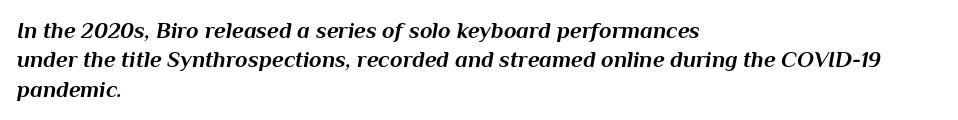
{"italic": "yes", "lean": "right", "slant_degrees": 10, "bold": "yes", "underline": "no", "align": "left", "line_spacing": "normal", "line_spacing_ratio": 1.28, "letter_spacing": "normal", "letter_spacing_em": 0.0, "glyph_px": 23}
